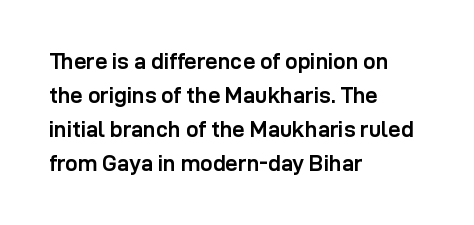
Q: Is the text bold? A: Yes.
Q: Is the text italic (slanted)? A: No, it is upright.
Q: Is the text underlined? A: No.
Q: How is the paragraph aligned? A: Left-aligned.
Q: Is the spacing between letters normal or unusually wide? A: Normal.
Q: Is the spacing between lines tight, normal or loose? A: Normal.
